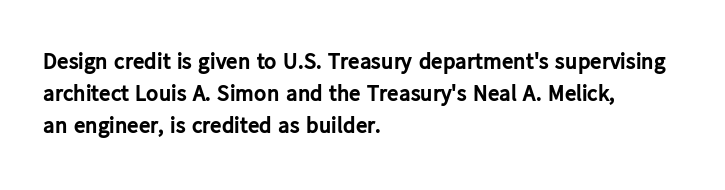
The image shows 23 px bold type, upright; set left-aligned, normal line spacing (1.39x), normal letter spacing, not underlined.
